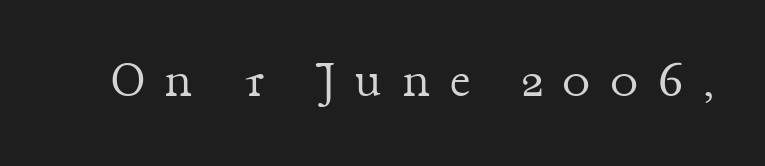
Q: Is the text bold? A: No.
Q: Is the text italic (slanted)? A: No, it is upright.
Q: Is the typeface a serif or a sans-serif typeface? A: Serif.
Q: Is the text underlined? A: No.
Q: Is the spacing between letters normal or unusually wide? A: Unusually wide.
Q: Width (condensed, normal, or wide)? A: Normal.
Q: Stroke contrast? A: Low.
Q: x-height? A: Medium.
Q: Monospaced? A: No.
